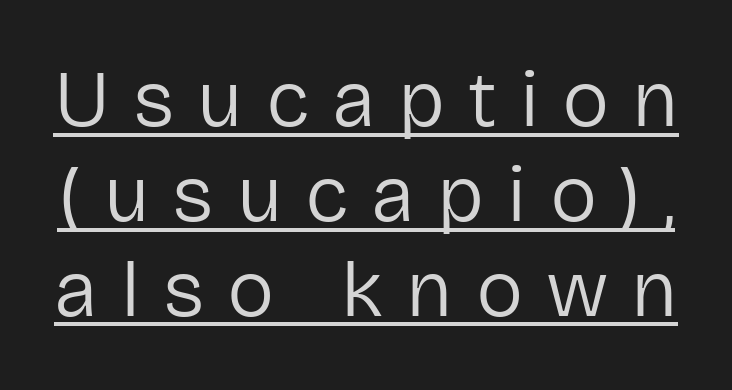
{"serif": "no", "italic": "no", "bold": "no", "weight": "regular", "width": "normal", "stroke_contrast": "low", "x_height": "medium", "monospaced": "no", "underline": "yes", "line_spacing_ratio": 1.2, "letter_spacing": "wide", "letter_spacing_em": 0.29, "glyph_px": 79}
